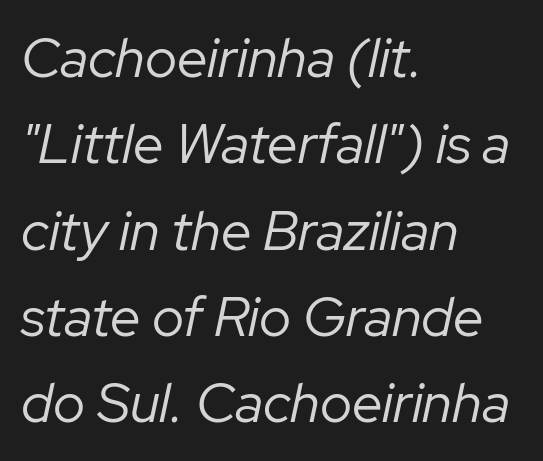
Layout note: lines flush left. Glyph-to-glyph distance matches everyday printed text. Leading matches the norm, producing a regular column. Italic: yes, the glyphs are oblique.
